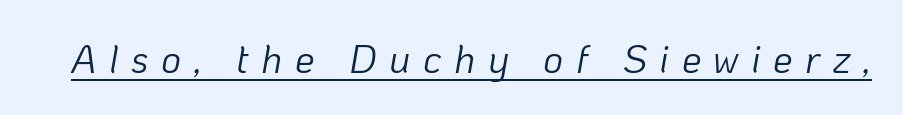
The image shows 39 px light type, italic (leaning right); set unusually wide letter spacing (+0.32 em), underlined; low stroke contrast and a medium x-height.
